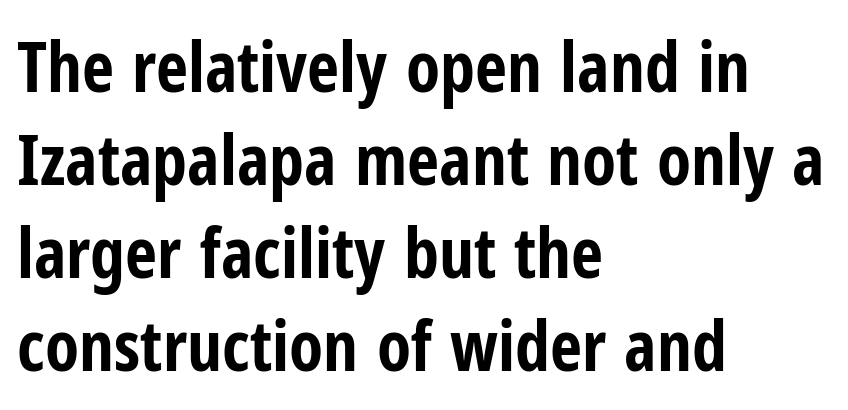
{"serif": "no", "italic": "no", "bold": "yes", "weight": "bold", "width": "condensed", "stroke_contrast": "low", "x_height": "medium", "monospaced": "no", "underline": "no", "align": "left", "line_spacing": "normal", "line_spacing_ratio": 1.33, "letter_spacing": "normal", "letter_spacing_em": 0.0, "glyph_px": 70}
